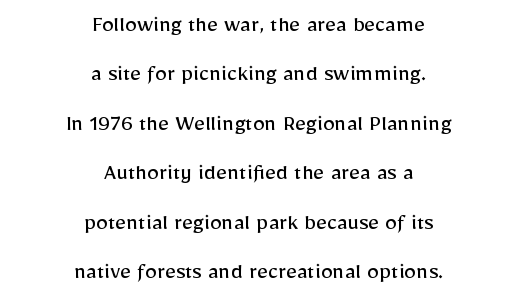
Q: Is the text bold? A: No.
Q: Is the text italic (slanted)? A: No, it is upright.
Q: Is the text underlined? A: No.
Q: How is the paragraph aligned? A: Centered.
Q: Is the spacing between letters normal or unusually wide? A: Normal.
Q: Is the spacing between lines tight, normal or loose? A: Loose.
